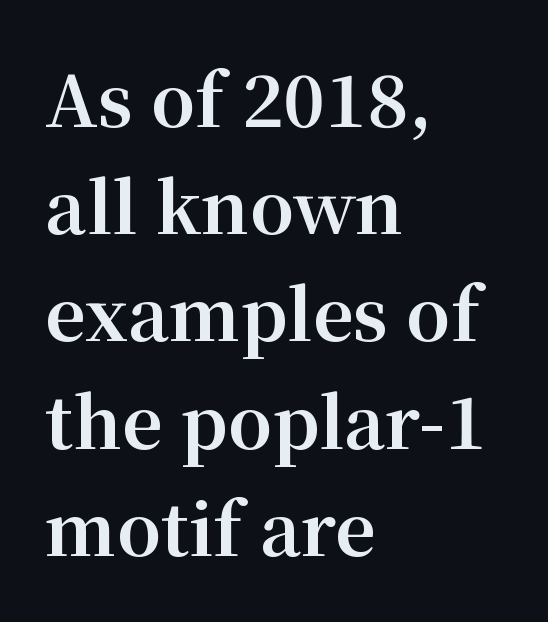
Q: Is the text bold? A: Yes.
Q: Is the text italic (slanted)? A: No, it is upright.
Q: Is the typeface a serif or a sans-serif typeface? A: Serif.
Q: Is the text underlined? A: No.
Q: How is the paragraph aligned? A: Left-aligned.
Q: Is the spacing between letters normal or unusually wide? A: Normal.
Q: Is the spacing between lines tight, normal or loose? A: Normal.
Q: Width (condensed, normal, or wide)? A: Normal.
Q: Stroke contrast? A: Medium.
Q: x-height? A: Medium.
Q: Monospaced? A: No.
